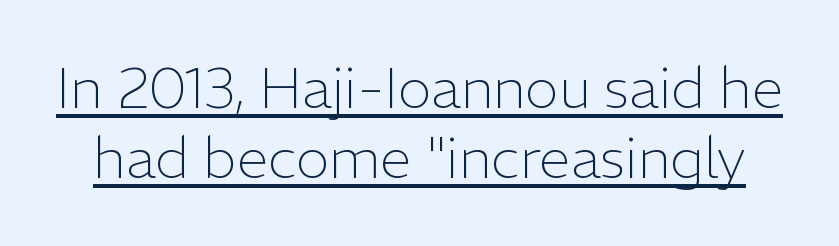
Q: Is the text bold? A: No.
Q: Is the text italic (slanted)? A: No, it is upright.
Q: Is the typeface a serif or a sans-serif typeface? A: Sans-serif.
Q: Is the text underlined? A: Yes.
Q: Is the spacing between letters normal or unusually wide? A: Normal.
Q: Width (condensed, normal, or wide)? A: Normal.
Q: Stroke contrast? A: Low.
Q: x-height? A: Medium.
Q: Monospaced? A: No.
